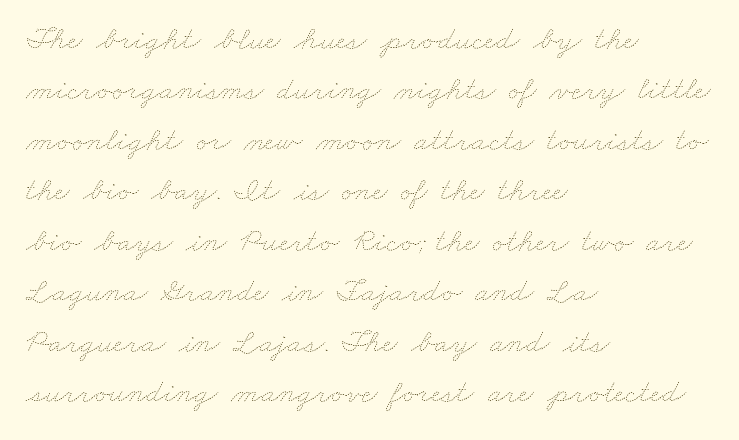
Q: Is the text bold? A: No.
Q: Is the text underlined? A: No.
Q: How is the paragraph aligned? A: Left-aligned.
Q: Is the spacing between letters normal or unusually wide? A: Normal.
Q: Is the spacing between lines tight, normal or loose? A: Normal.
Q: Width (condensed, normal, or wide)? A: Wide.
Q: Stroke contrast? A: Low.
Q: x-height? A: Small.
Q: Monospaced? A: No.
